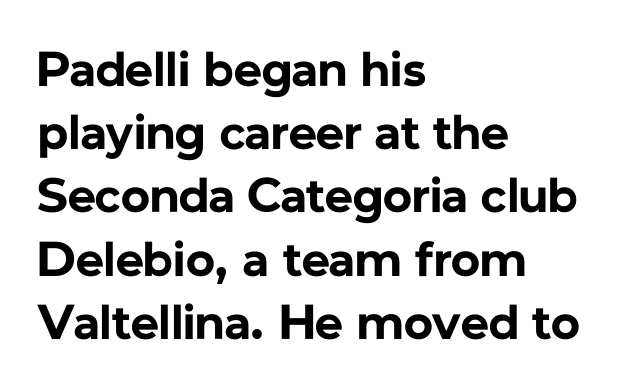
The image shows 49 px bold sans-serif type, upright; set left-aligned, normal line spacing (1.29x), normal letter spacing, not underlined; low stroke contrast and a medium x-height.
